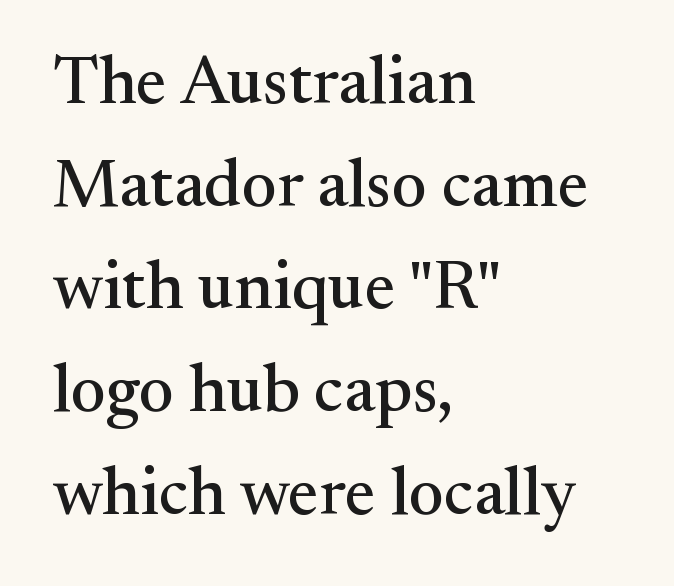
Note the varied advance widths — an 'i' is clearly narrower than an 'm'. The leading is moderate, giving the passage an even texture. The gaps between neighbouring characters are ordinary and unremarkable. These lines are composed in type with serifs.
